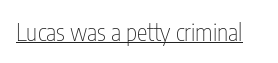
{"italic": "no", "bold": "no", "underline": "yes", "letter_spacing": "normal", "letter_spacing_em": 0.0, "glyph_px": 24}
